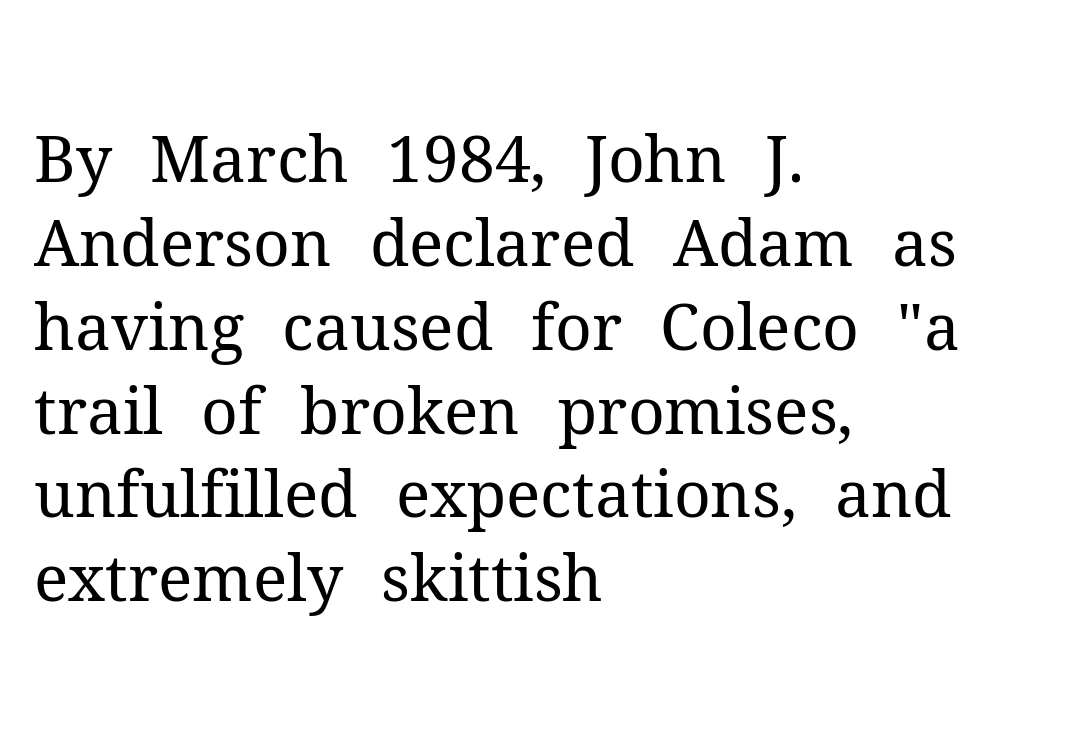
Q: Is the text bold? A: No.
Q: Is the text italic (slanted)? A: No, it is upright.
Q: Is the typeface a serif or a sans-serif typeface? A: Serif.
Q: Is the text underlined? A: No.
Q: How is the paragraph aligned? A: Left-aligned.
Q: Is the spacing between letters normal or unusually wide? A: Normal.
Q: Is the spacing between lines tight, normal or loose? A: Normal.
Q: Width (condensed, normal, or wide)? A: Normal.
Q: Stroke contrast? A: Medium.
Q: x-height? A: Medium.
Q: Monospaced? A: No.
